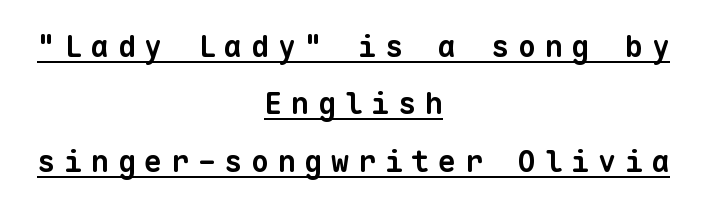
Is there much room between lines? Yes — plenty of vertical air separates them. The lettering is marked with a stroke running underneath it. This sample uses expanded letter spacing, leaving extra air between glyphs. Looks like terminal output: every glyph gets an equal slot.
